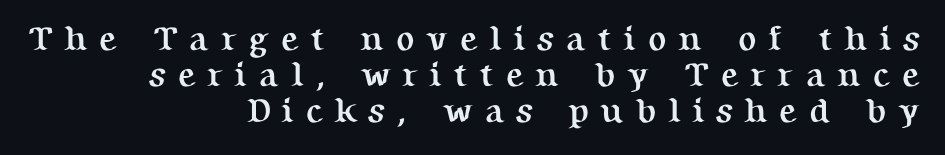
The image shows 34 px semibold serif type, upright; set right-aligned, tight line spacing (1.06x), unusually wide letter spacing (+0.35 em), not underlined; medium stroke contrast and a medium x-height.
